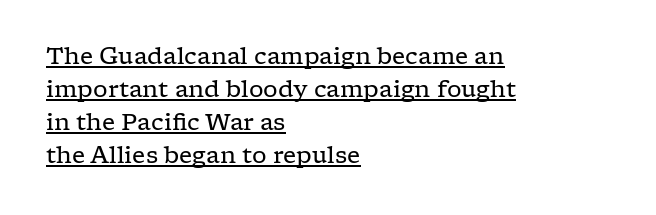
Q: Is the text bold? A: No.
Q: Is the text italic (slanted)? A: No, it is upright.
Q: Is the text underlined? A: Yes.
Q: How is the paragraph aligned? A: Left-aligned.
Q: Is the spacing between letters normal or unusually wide? A: Normal.
Q: Is the spacing between lines tight, normal or loose? A: Normal.
